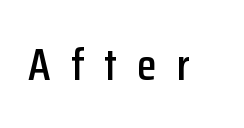
Q: Is the text italic (slanted)? A: No, it is upright.
Q: Is the typeface a serif or a sans-serif typeface? A: Sans-serif.
Q: Is the text underlined? A: No.
Q: Is the spacing between letters normal or unusually wide? A: Unusually wide.
Q: Width (condensed, normal, or wide)? A: Condensed.
Q: Stroke contrast? A: Low.
Q: x-height? A: Medium.
Q: Monospaced? A: No.
